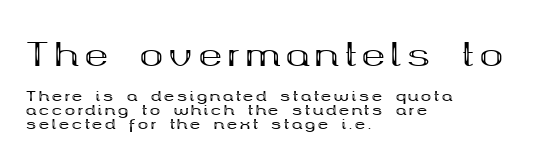
Q: Is the text bold? A: Yes.
Q: Is the text italic (slanted)? A: No, it is upright.
Q: Is the typeface a serif or a sans-serif typeface? A: Serif.
Q: Is the text underlined? A: No.
Q: How is the paragraph aligned? A: Left-aligned.
Q: Is the spacing between lines tight, normal or loose? A: Tight.
Q: Which block of text is set in a larger size, the first (top) or the second (bottom)? A: The first (top) one.
Q: Width (condensed, normal, or wide)? A: Wide.
Q: Stroke contrast? A: Medium.
Q: x-height? A: Medium.
Q: Monospaced? A: No.
